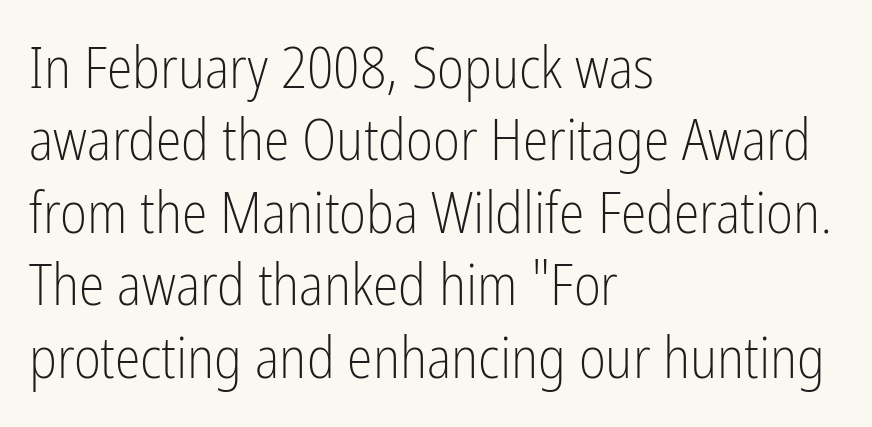
Q: Is the text bold? A: No.
Q: Is the text italic (slanted)? A: No, it is upright.
Q: Is the typeface a serif or a sans-serif typeface? A: Sans-serif.
Q: Is the text underlined? A: No.
Q: How is the paragraph aligned? A: Left-aligned.
Q: Is the spacing between letters normal or unusually wide? A: Normal.
Q: Is the spacing between lines tight, normal or loose? A: Normal.
Q: Width (condensed, normal, or wide)? A: Condensed.
Q: Stroke contrast? A: Low.
Q: x-height? A: Medium.
Q: Monospaced? A: No.
